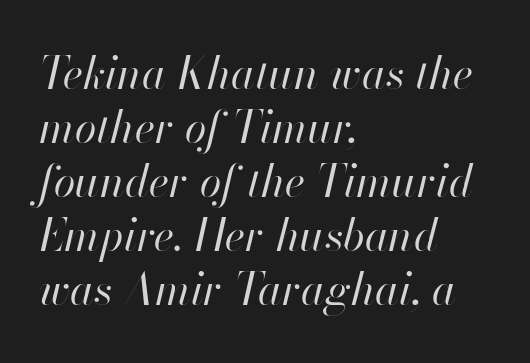
The image shows 44 px regular-weight type, italic (leaning right); set left-aligned, line spacing 1.23x, normal letter spacing, not underlined; high stroke contrast and a small x-height.
